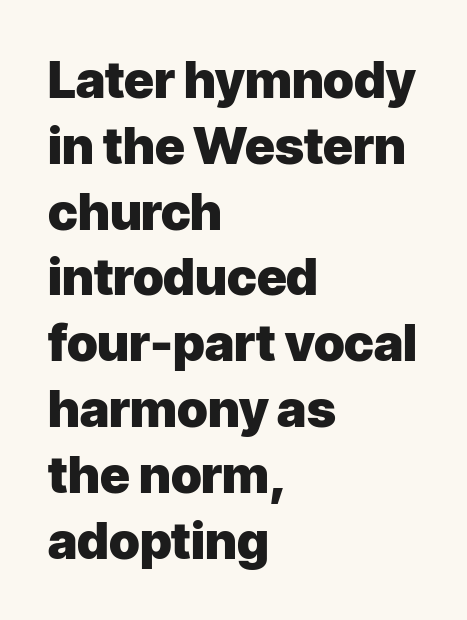
{"serif": "no", "italic": "no", "bold": "yes", "weight": "heavy", "width": "normal", "stroke_contrast": "low", "x_height": "medium", "monospaced": "no", "underline": "no", "align": "left", "line_spacing": "normal", "line_spacing_ratio": 1.29, "letter_spacing": "normal", "letter_spacing_em": 0.0, "glyph_px": 51}
